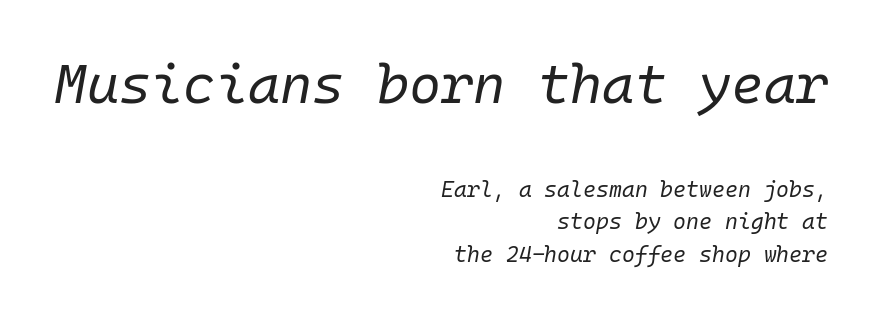
The image shows 55 px regular-weight type, italic (leaning right), monospaced; set right-aligned, normal line spacing (1.47x), normal letter spacing, not underlined; the first (top) block is 2.5x larger; low stroke contrast and a medium x-height.
